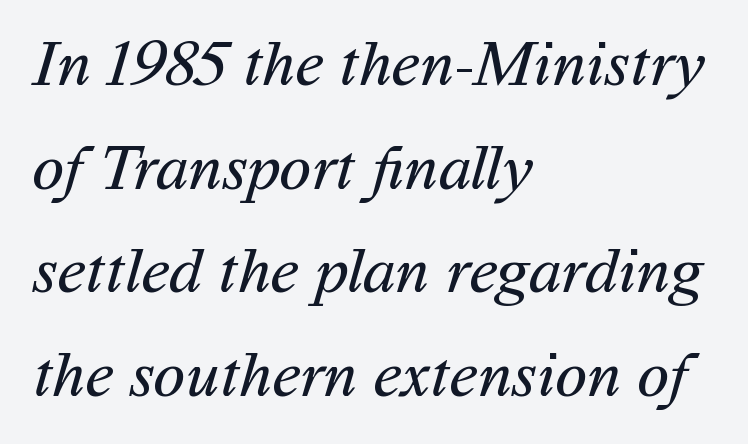
The image shows 66 px regular-weight sans-serif type; set left-aligned, normal line spacing (1.57x), normal letter spacing, not underlined; medium stroke contrast and a medium x-height.
